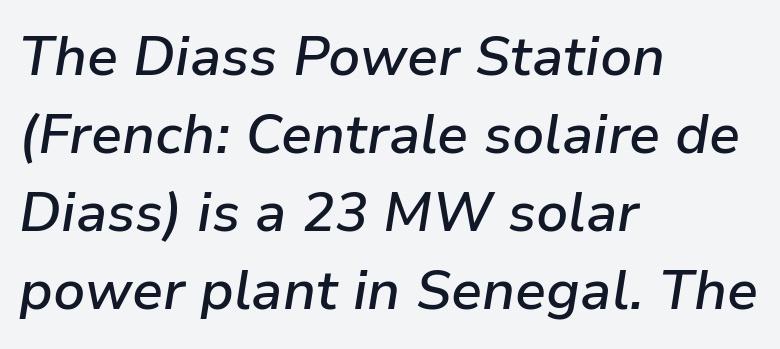
{"italic": "yes", "lean": "right", "slant_degrees": 9, "bold": "semi", "weight": "semibold", "width": "normal", "stroke_contrast": "low", "x_height": "medium", "monospaced": "no", "underline": "no", "align": "left", "line_spacing": "normal", "line_spacing_ratio": 1.42, "letter_spacing": "normal", "letter_spacing_em": 0.0, "glyph_px": 55}
